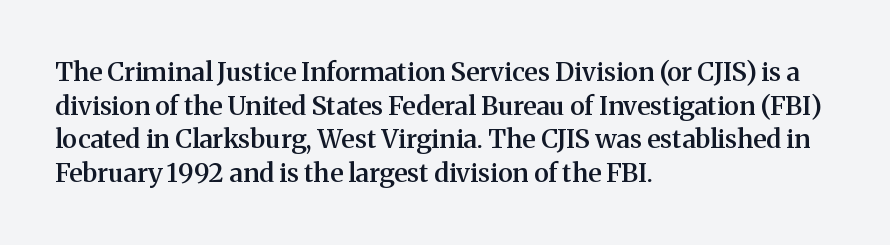
Q: Is the text bold? A: Semi-bold.
Q: Is the text italic (slanted)? A: No, it is upright.
Q: Is the text underlined? A: No.
Q: How is the paragraph aligned? A: Left-aligned.
Q: Is the spacing between letters normal or unusually wide? A: Normal.
Q: Is the spacing between lines tight, normal or loose? A: Normal.
